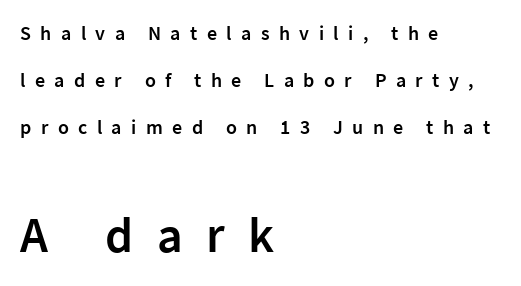
The image shows 50 px semibold sans-serif type, upright; set left-aligned, loose line spacing (2.36x), unusually wide letter spacing (+0.47 em), not underlined; the second (bottom) block is 2.5x larger; low stroke contrast and a medium x-height.
